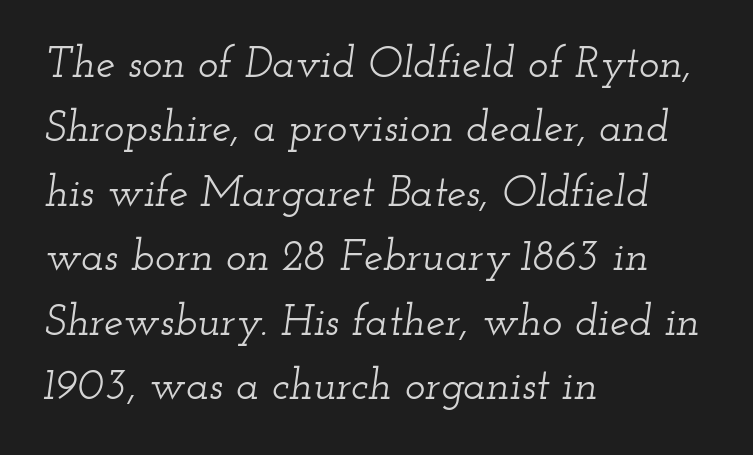
Q: Is the text italic (slanted)? A: Yes, it leans right by about 12 degrees.
Q: Is the typeface a serif or a sans-serif typeface? A: Serif.
Q: Is the text underlined? A: No.
Q: How is the paragraph aligned? A: Left-aligned.
Q: Is the spacing between letters normal or unusually wide? A: Normal.
Q: Is the spacing between lines tight, normal or loose? A: Normal.
Q: Width (condensed, normal, or wide)? A: Wide.
Q: Stroke contrast? A: Low.
Q: x-height? A: Small.
Q: Monospaced? A: No.
